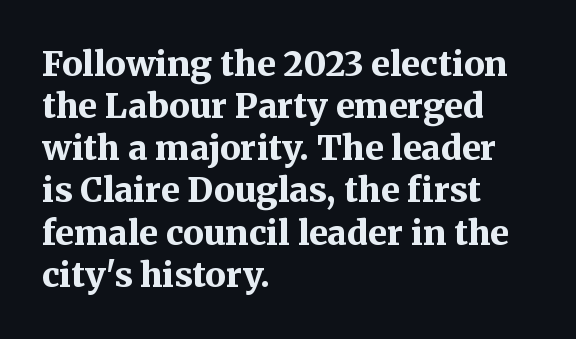
{"serif": "yes", "italic": "no", "bold": "yes", "weight": "bold", "width": "normal", "stroke_contrast": "medium", "x_height": "medium", "monospaced": "no", "underline": "no", "align": "left", "line_spacing_ratio": 1.24, "letter_spacing": "normal", "letter_spacing_em": 0.0, "glyph_px": 34}
